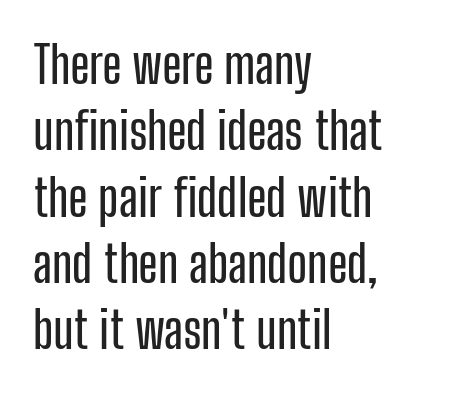
The image shows 51 px condensed sans-serif type, upright; set left-aligned, normal line spacing (1.3x), normal letter spacing, not underlined; low stroke contrast and a medium x-height.
